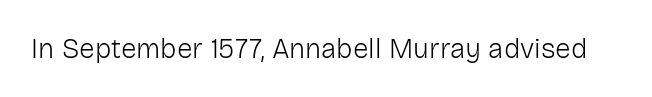
{"serif": "no", "italic": "no", "bold": "no", "weight": "light", "width": "normal", "stroke_contrast": "low", "x_height": "medium", "monospaced": "no", "underline": "no", "letter_spacing": "normal", "letter_spacing_em": 0.0, "glyph_px": 28}
